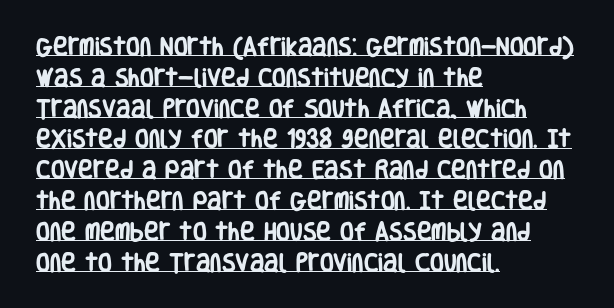
The characters look thick and weighty, a clear bold. Leftover space on each line is placed entirely after the last word. The lines sit at an ordinary, default distance from one another. Notice how a bar underscores the lettering throughout.
